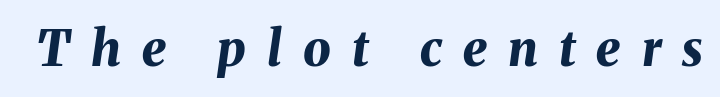
Q: Is the text bold? A: Yes.
Q: Is the text italic (slanted)? A: Yes, it leans right by about 8 degrees.
Q: Is the text underlined? A: No.
Q: Is the spacing between letters normal or unusually wide? A: Unusually wide.
Q: Width (condensed, normal, or wide)? A: Normal.
Q: Stroke contrast? A: Medium.
Q: x-height? A: Medium.
Q: Monospaced? A: No.
